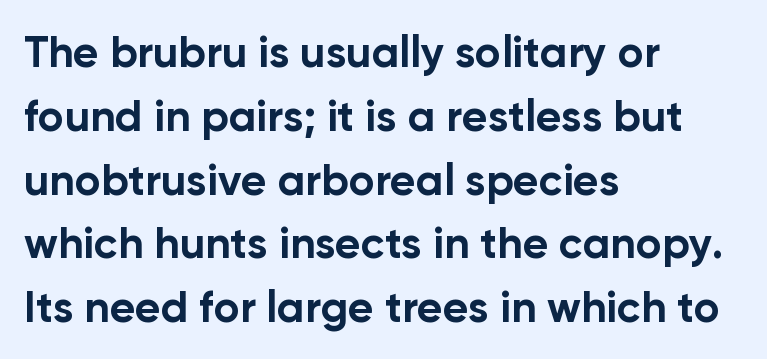
The rows are spaced the way most documents space them. The compositor pushed each line to the left boundary. Note: no serifs on the glyphs. The area under the type is left untouched. These lines are rendered in a variable-pitch font. Upright lettering throughout.
